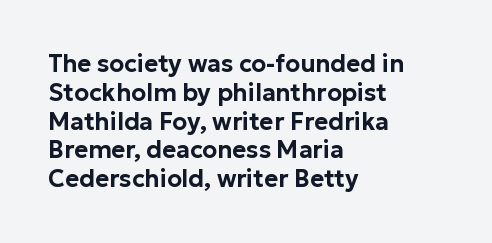
{"italic": "no", "underline": "no", "align": "left", "line_spacing_ratio": 1.2, "letter_spacing": "normal", "letter_spacing_em": 0.0, "glyph_px": 24}
